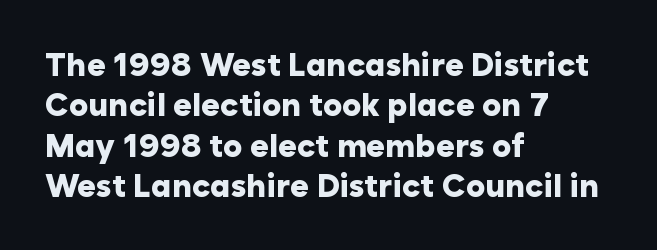
{"serif": "no", "italic": "no", "bold": "yes", "weight": "heavy", "width": "normal", "stroke_contrast": "low", "x_height": "medium", "monospaced": "no", "underline": "no", "align": "left", "line_spacing": "normal", "line_spacing_ratio": 1.26, "letter_spacing": "normal", "letter_spacing_em": 0.0, "glyph_px": 32}
